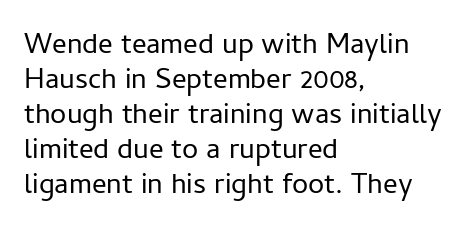
A bare baseline throughout the passage. The face used here is a sans, in the tradition of grotesques and geometrics. The letters advance in unequal steps, a hallmark of proportional type. Unlike italic type, these characters show no tilt at all. These lines stack with their left ends in a neat column.
